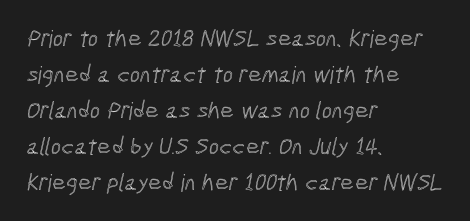
The image shows 24 px text type; set left-aligned, normal line spacing (1.5x), normal letter spacing, not underlined.
